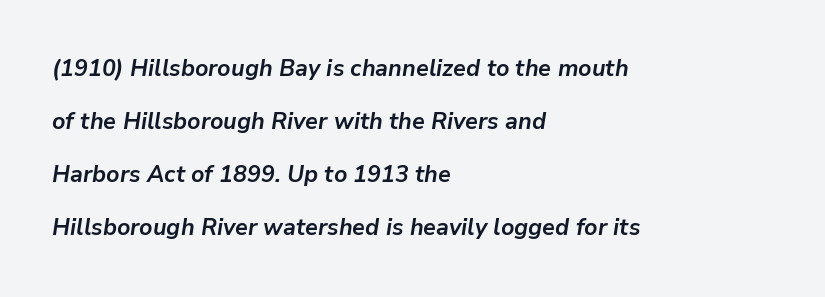
{"italic": "yes", "lean": "right", "slant_degrees": 9, "bold": "yes", "underline": "no", "align": "left", "line_spacing": "loose", "line_spacing_ratio": 2.31, "letter_spacing": "normal", "letter_spacing_em": 0.0, "glyph_px": 23}
